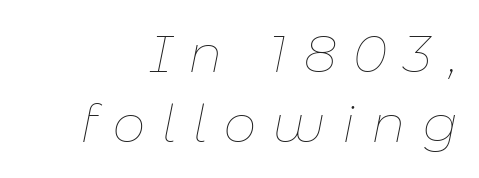
Unbolded letterforms with no extra heft. Notice how descenders clear the ascenders below comfortably — that's standard leading. Short note: letters widely spaced. The face used here is proportionally spaced, like ordinary book or web type. Any mark beneath the type? The region is blank. The face used here has a pronounced slope to its letters.
